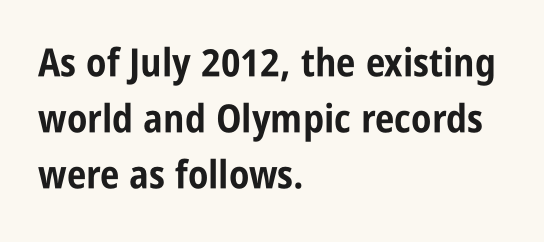
Ordinary non-slanted type is in use. No word sits above an underline. Does the weight exceed regular? Yes, all the way to bold. The lines sit at an ordinary, default distance from one another. The face used here is a sans, in the tradition of grotesques and geometrics.
